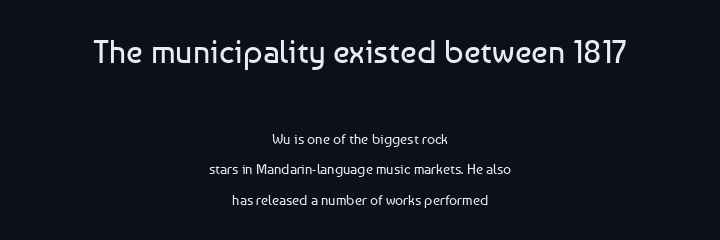
The image shows 33 px regular-weight sans-serif type, upright; set centered, loose line spacing (2.19x), normal letter spacing, not underlined; the first (top) block is 2.36x larger; low stroke contrast and a medium x-height.
